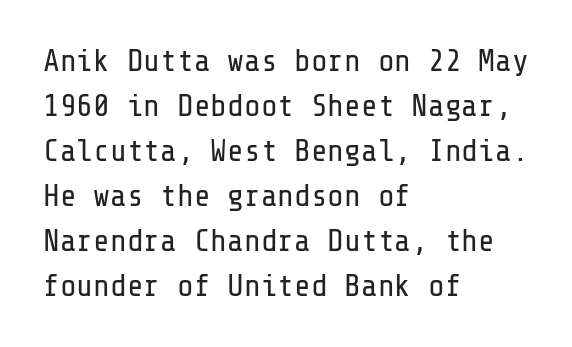
The typesetter chose a ragged-right arrangement here. The letterforms sit at book weight or below. Normally led — the rows are evenly, conventionally spaced. Spacing between characters is what you'd get straight out of the box. You can tell from the bare stems that sans-serif type was used. The zone under the glyphs is completely vacant.
